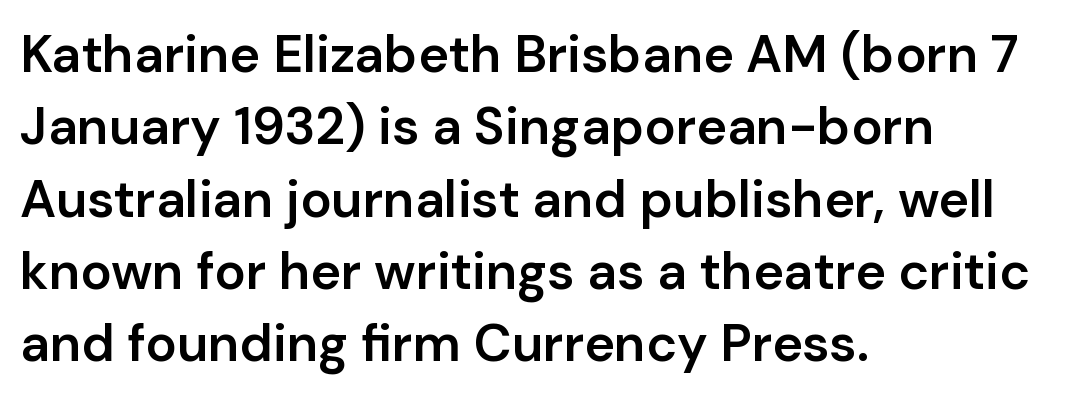
Q: Is the text bold? A: Semi-bold.
Q: Is the text italic (slanted)? A: No, it is upright.
Q: Is the typeface a serif or a sans-serif typeface? A: Sans-serif.
Q: Is the text underlined? A: No.
Q: How is the paragraph aligned? A: Left-aligned.
Q: Is the spacing between letters normal or unusually wide? A: Normal.
Q: Is the spacing between lines tight, normal or loose? A: Normal.
Q: Width (condensed, normal, or wide)? A: Normal.
Q: Stroke contrast? A: Low.
Q: x-height? A: Medium.
Q: Monospaced? A: No.
